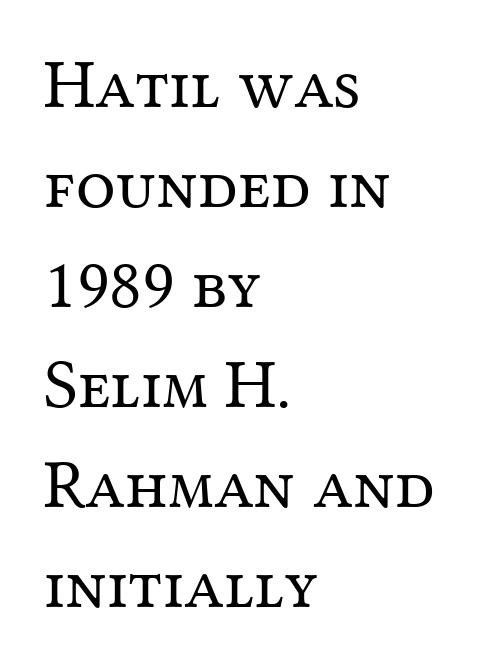
The line-height multiplier appears to be the usual default. Character widths vary here, with narrow letters taking less room than wide ones. In terms of letterform style, serifs are clearly present. The lines are quadded left.
